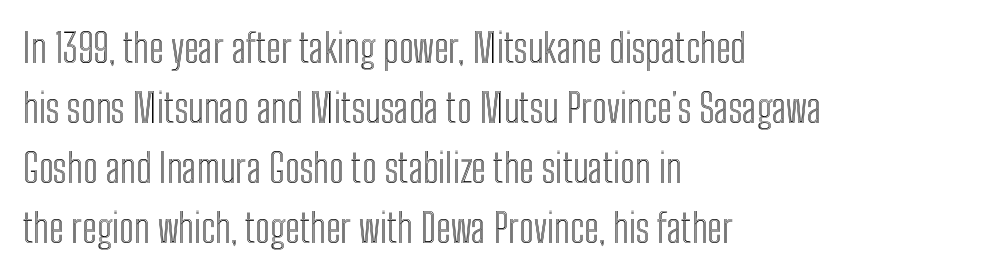
{"italic": "no", "width": "condensed", "x_height": "medium", "monospaced": "no", "underline": "no", "align": "left", "line_spacing": "normal", "line_spacing_ratio": 1.5, "letter_spacing": "normal", "letter_spacing_em": 0.0, "glyph_px": 40}
